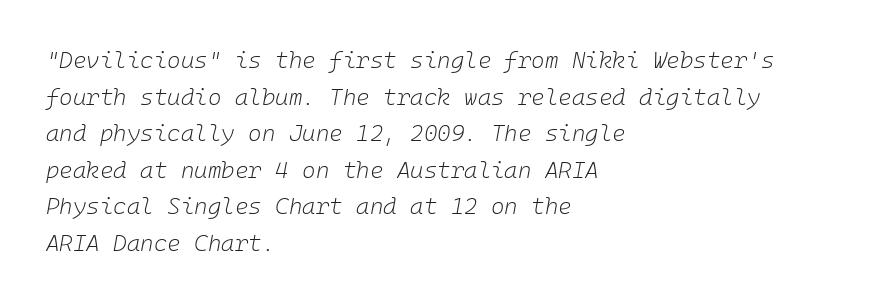
Style check: oblique. Leftover space on each line is placed entirely after the last word. Stems and bowls with no extra thickness — not bold. Tracking value appears to be zero — textbook default spacing. The zone under the glyphs is completely vacant.
